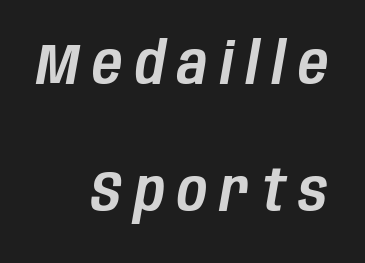
{"italic": "yes", "lean": "right", "slant_degrees": 10, "width": "condensed", "stroke_contrast": "low", "x_height": "large", "monospaced": "no", "underline": "no", "align": "right", "line_spacing": "loose", "line_spacing_ratio": 2.19, "letter_spacing": "wide", "letter_spacing_em": 0.22, "glyph_px": 58}
